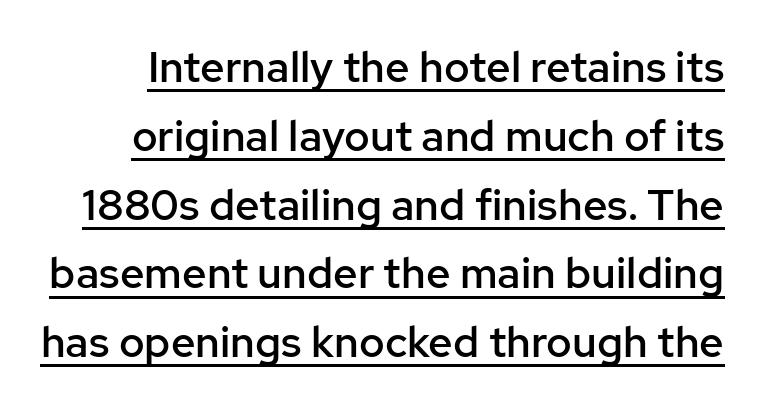
The image shows 43 px semibold sans-serif type, upright; set normal line spacing (1.6x), normal letter spacing, underlined; low stroke contrast and a medium x-height.
